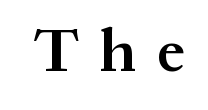
{"serif": "yes", "italic": "no", "bold": "yes", "weight": "bold", "width": "normal", "stroke_contrast": "medium", "x_height": "medium", "monospaced": "no", "underline": "no", "letter_spacing": "wide", "letter_spacing_em": 0.35, "glyph_px": 61}
